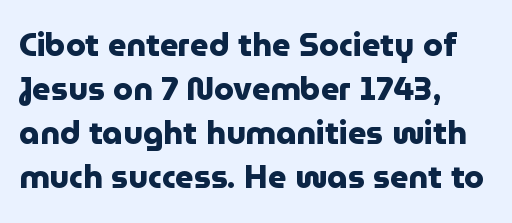
{"serif": "no", "italic": "no", "bold": "yes", "weight": "heavy", "width": "normal", "stroke_contrast": "low", "x_height": "medium", "monospaced": "no", "underline": "no", "align": "left", "line_spacing": "normal", "line_spacing_ratio": 1.38, "letter_spacing": "normal", "letter_spacing_em": 0.0, "glyph_px": 32}
